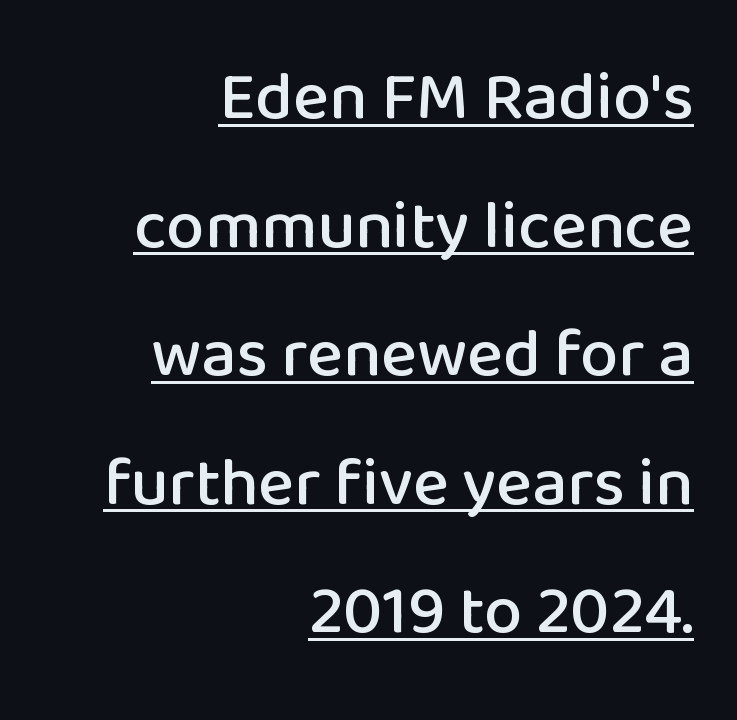
Grotesque or geometric, the face here clearly has no serifs. Looks like someone drew a line under every word here. In terms of posture, this sample is upright. Observe the ordinary spacing: letters are neighbours, not strangers.
